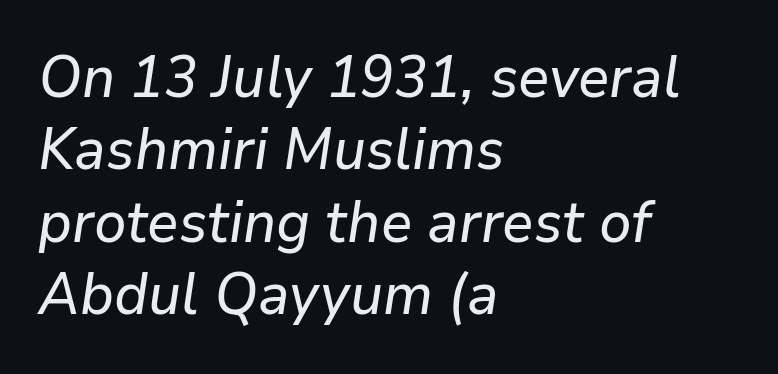
The image shows 58 px text type, italic (leaning right); set left-aligned, normal line spacing (1.25x), normal letter spacing, not underlined; low stroke contrast and a medium x-height.
